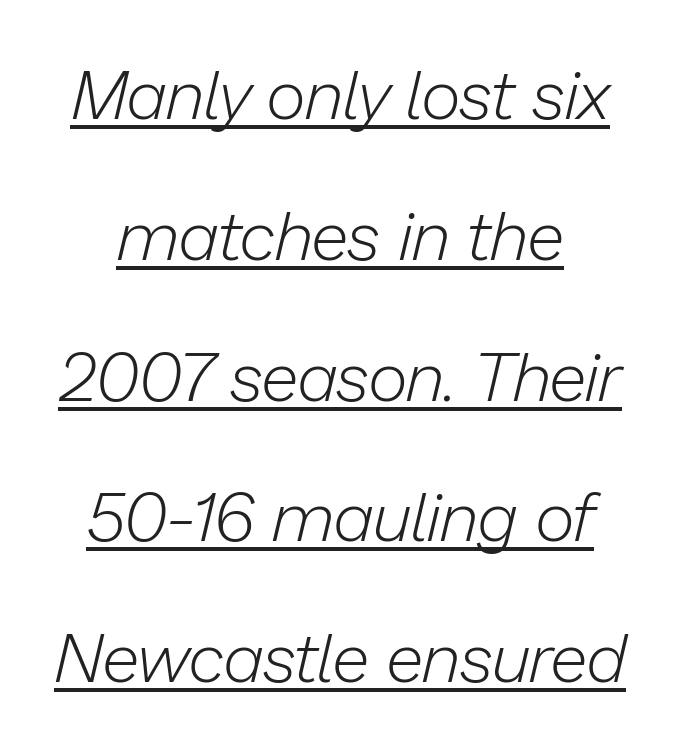
The image shows 69 px light type, italic (leaning right); set loose line spacing (2.04x), normal letter spacing, underlined; low stroke contrast and a medium x-height.
